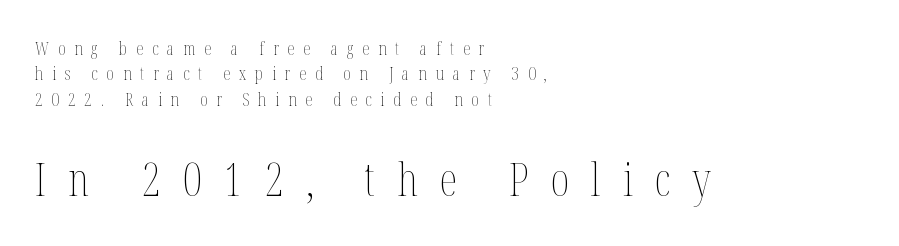
{"italic": "no", "bold": "no", "weight": "thin", "width": "condensed", "stroke_contrast": "medium", "x_height": "medium", "monospaced": "no", "underline": "no", "align": "left", "line_spacing": "normal", "line_spacing_ratio": 1.41, "letter_spacing": "wide", "letter_spacing_em": 0.49, "larger_block": "second", "size_ratio": 2.5, "glyph_px": 45}
